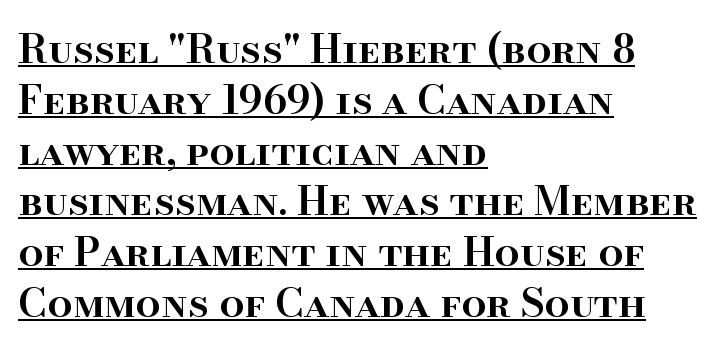
Each letter's strokes conclude with small projecting serifs. This rendering leaves character spacing at its baseline value. In terms of leading, this rendering sits right in the middle. A typesetter would mark this as roman, not italic. The lettering is marked with a stroke running underneath it. The letters advance in unequal steps, a hallmark of proportional type.
